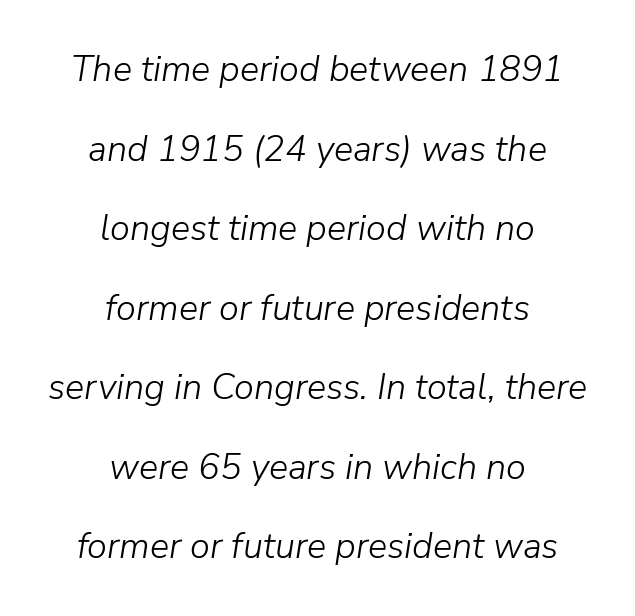
Q: Is the text bold? A: No.
Q: Is the text italic (slanted)? A: Yes, it leans right by about 9 degrees.
Q: Is the text underlined? A: No.
Q: How is the paragraph aligned? A: Centered.
Q: Is the spacing between letters normal or unusually wide? A: Normal.
Q: Is the spacing between lines tight, normal or loose? A: Loose.
Q: Width (condensed, normal, or wide)? A: Normal.
Q: Stroke contrast? A: Low.
Q: x-height? A: Medium.
Q: Monospaced? A: No.
